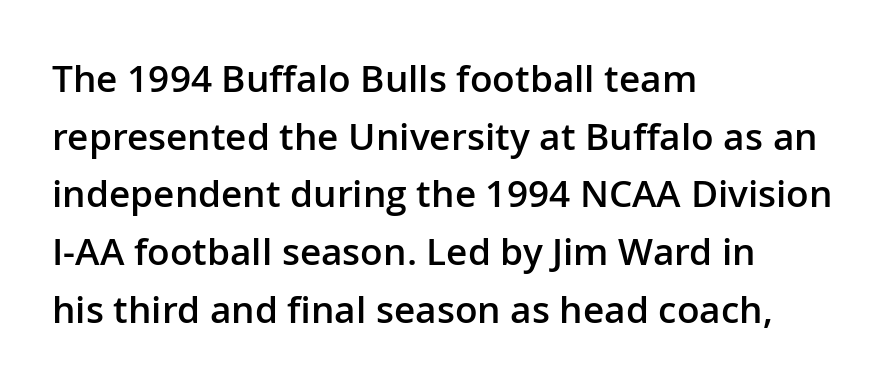
The letters are semibold — heavier than regular but short of a full bold. Each letter keeps its own natural width here, so spacing adapts to shape. Compared with typical body copy, the letter spacing here is the same. The specimen reads as upright at a glance. Honestly, the row spacing looks completely unremarkable. The letters carry no serifs — their stems end cleanly without finishing strokes.
